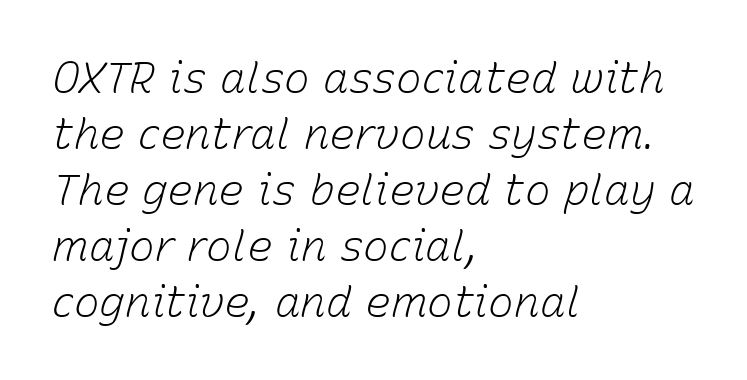
Bold? No — there's no thickening of the strokes. Underline: absent. The type is set solid horizontally, with unmodified tracking. Does the copy run flush right? No — it runs flush left. Italic: yes, the glyphs are oblique.
